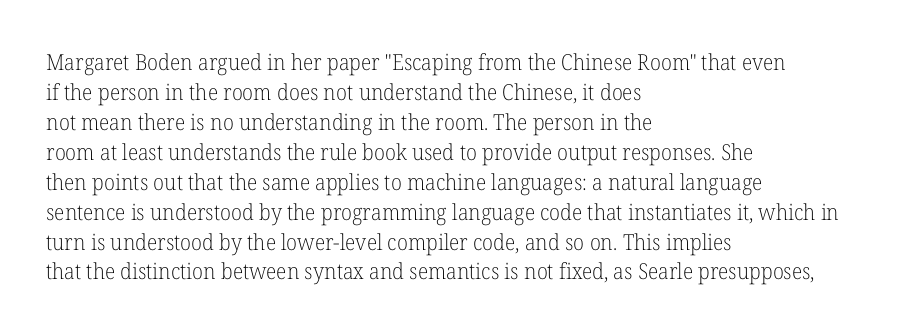
{"italic": "no", "bold": "no", "underline": "no", "align": "left", "line_spacing": "normal", "line_spacing_ratio": 1.36, "letter_spacing": "normal", "letter_spacing_em": 0.0, "glyph_px": 22}
